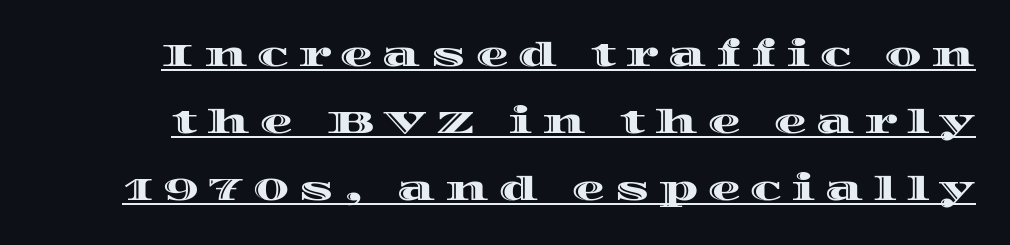
The image shows 33 px wide type, upright; set loose line spacing (2.03x), unusually wide letter spacing (+0.29 em), underlined; a large x-height.
